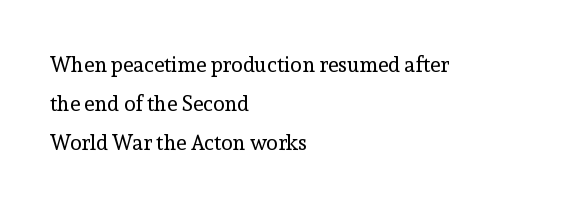
{"italic": "no", "bold": "no", "underline": "no", "align": "left", "line_spacing_ratio": 1.86, "letter_spacing": "normal", "letter_spacing_em": 0.0, "glyph_px": 21}
